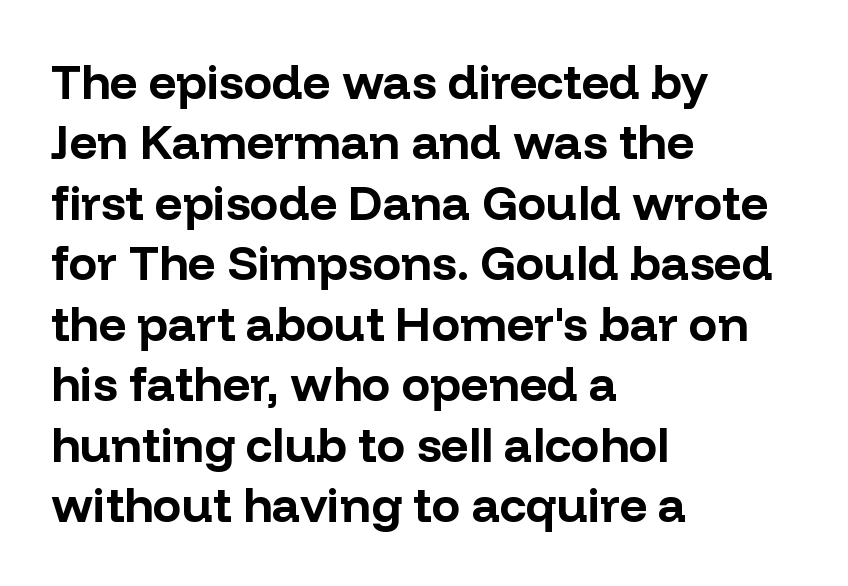
Q: Is the text bold? A: Yes.
Q: Is the text italic (slanted)? A: No, it is upright.
Q: Is the typeface a serif or a sans-serif typeface? A: Sans-serif.
Q: Is the text underlined? A: No.
Q: How is the paragraph aligned? A: Left-aligned.
Q: Is the spacing between letters normal or unusually wide? A: Normal.
Q: Is the spacing between lines tight, normal or loose? A: Normal.
Q: Width (condensed, normal, or wide)? A: Normal.
Q: Stroke contrast? A: Low.
Q: x-height? A: Medium.
Q: Monospaced? A: No.
